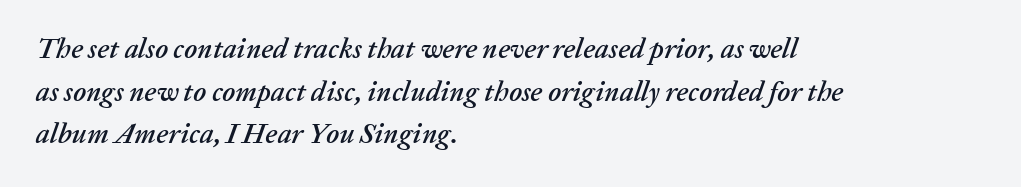
Q: Is the text italic (slanted)? A: Yes, it leans right by about 20 degrees.
Q: Is the text underlined? A: No.
Q: How is the paragraph aligned? A: Left-aligned.
Q: Is the spacing between letters normal or unusually wide? A: Normal.
Q: Is the spacing between lines tight, normal or loose? A: Normal.
Q: Width (condensed, normal, or wide)? A: Normal.
Q: Stroke contrast? A: Low.
Q: x-height? A: Medium.
Q: Monospaced? A: No.
